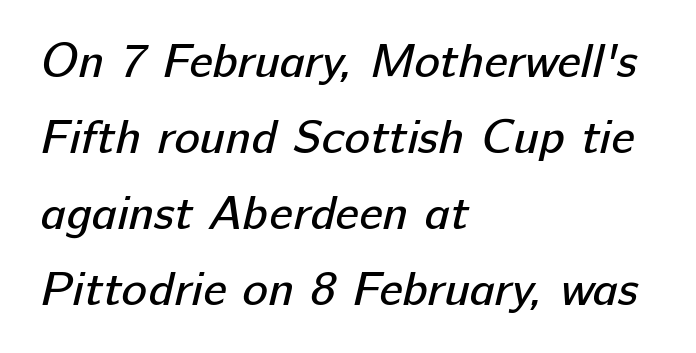
Q: Is the text bold? A: No.
Q: Is the typeface a serif or a sans-serif typeface? A: Sans-serif.
Q: Is the text underlined? A: No.
Q: How is the paragraph aligned? A: Left-aligned.
Q: Is the spacing between letters normal or unusually wide? A: Normal.
Q: Is the spacing between lines tight, normal or loose? A: Normal.
Q: Width (condensed, normal, or wide)? A: Normal.
Q: Stroke contrast? A: Low.
Q: x-height? A: Medium.
Q: Monospaced? A: No.
